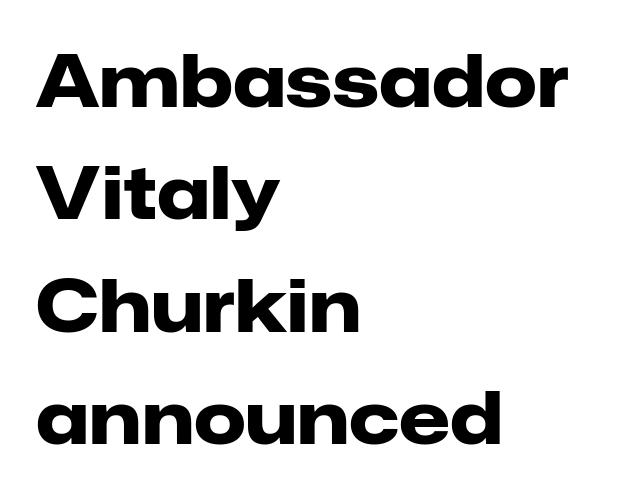
{"serif": "no", "italic": "no", "bold": "yes", "weight": "heavy", "width": "normal", "stroke_contrast": "low", "x_height": "medium", "monospaced": "no", "underline": "no", "align": "left", "line_spacing": "normal", "line_spacing_ratio": 1.54, "letter_spacing": "normal", "letter_spacing_em": 0.0, "glyph_px": 73}
